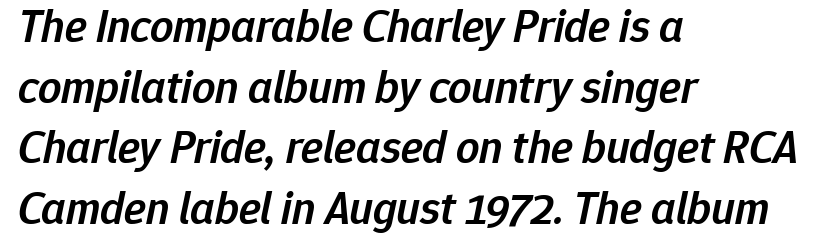
The rows are spaced the way most documents space them. The face used here is proportionally spaced, like ordinary book or web type. You could call the tracking neutral — neither tight nor loose. The lines in this sample share a left origin and differ only in where they stop.
